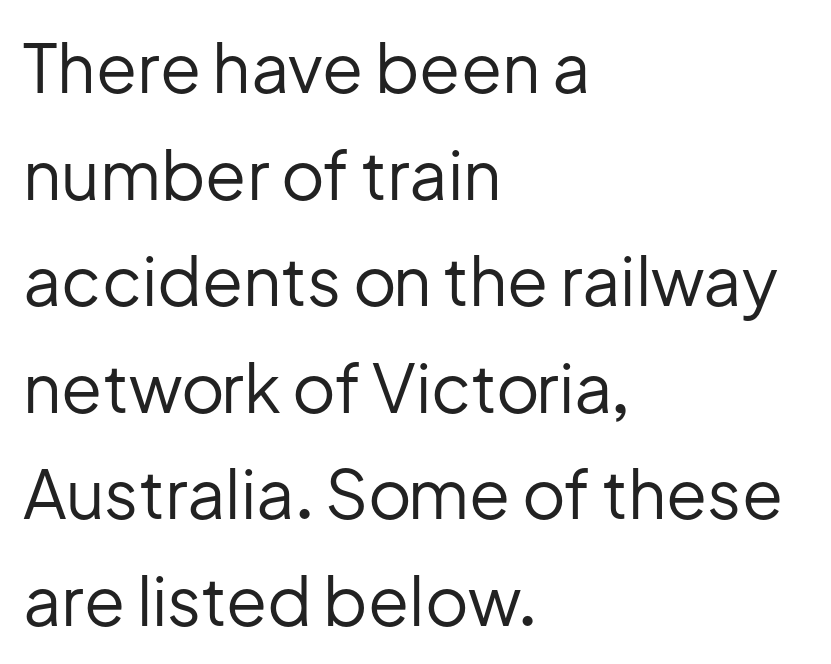
The image shows 67 px regular-weight sans-serif type, upright; set left-aligned, normal line spacing (1.59x), normal letter spacing, not underlined; low stroke contrast and a medium x-height.
